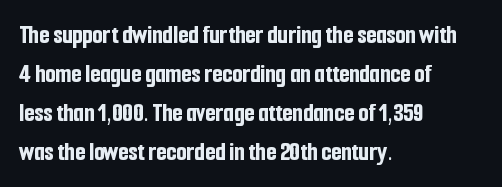
{"italic": "no", "bold": "yes", "underline": "no", "align": "left", "line_spacing": "normal", "line_spacing_ratio": 1.5, "letter_spacing": "normal", "letter_spacing_em": 0.0, "glyph_px": 26}
